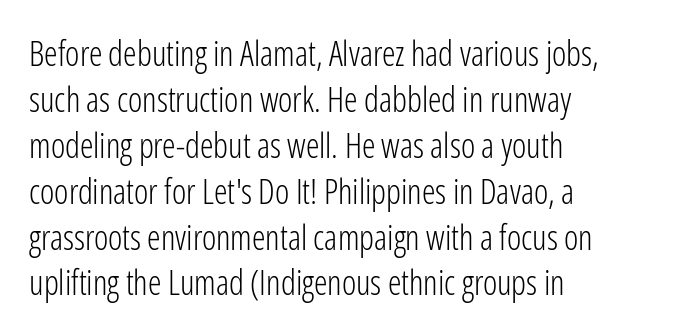
The image shows 34 px light, condensed sans-serif type, upright; set left-aligned, normal line spacing (1.35x), normal letter spacing, not underlined; low stroke contrast and a medium x-height.
